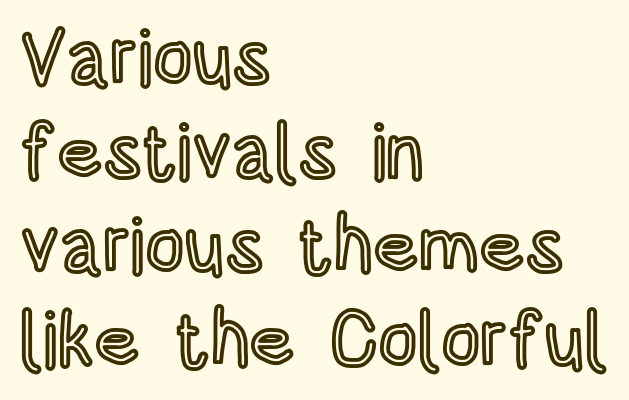
The passage is arranged the way most books set body copy — flush left. The line texture is even and compact thanks to regular tracking. The typography opts for an upright posture over an oblique one. Lines of text with bare space underneath.
